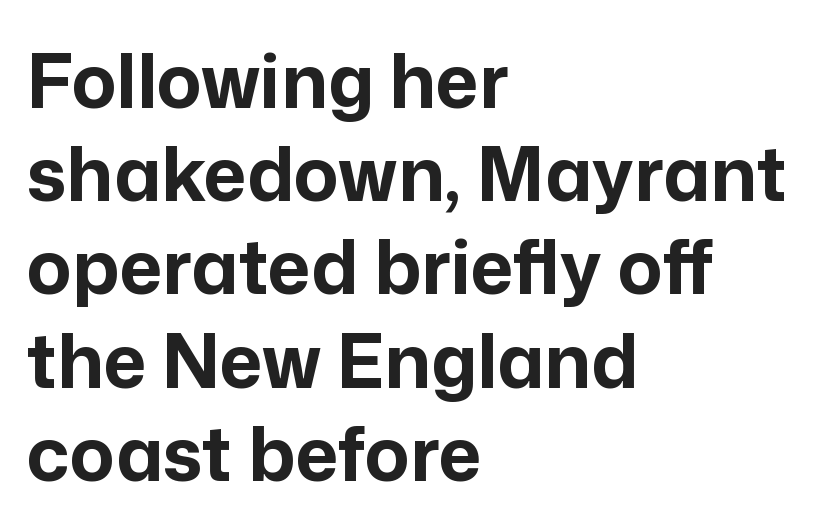
{"serif": "no", "italic": "no", "bold": "yes", "weight": "bold", "width": "normal", "stroke_contrast": "low", "x_height": "medium", "monospaced": "no", "underline": "no", "align": "left", "line_spacing": "normal", "line_spacing_ratio": 1.26, "letter_spacing": "normal", "letter_spacing_em": 0.0, "glyph_px": 74}
